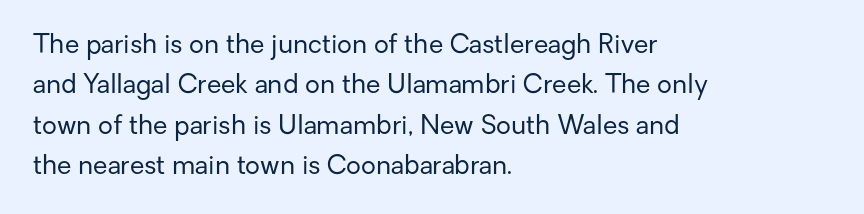
Q: Is the text bold? A: No.
Q: Is the text italic (slanted)? A: No, it is upright.
Q: Is the text underlined? A: No.
Q: How is the paragraph aligned? A: Left-aligned.
Q: Is the spacing between letters normal or unusually wide? A: Normal.
Q: Is the spacing between lines tight, normal or loose? A: Normal.
